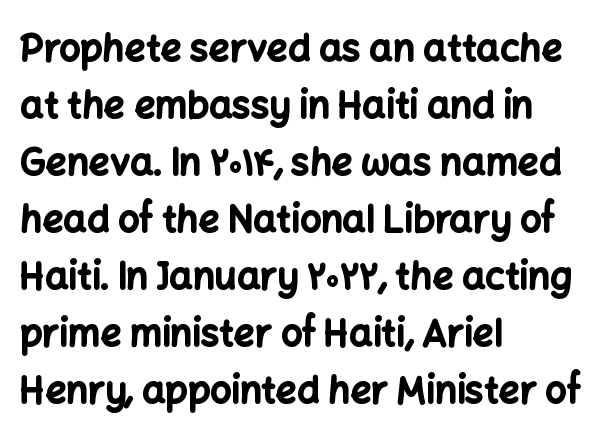
Q: Is the text bold? A: Yes.
Q: Is the text italic (slanted)? A: No, it is upright.
Q: Is the typeface a serif or a sans-serif typeface? A: Sans-serif.
Q: Is the text underlined? A: No.
Q: How is the paragraph aligned? A: Left-aligned.
Q: Is the spacing between letters normal or unusually wide? A: Normal.
Q: Is the spacing between lines tight, normal or loose? A: Normal.
Q: Width (condensed, normal, or wide)? A: Normal.
Q: Stroke contrast? A: Low.
Q: x-height? A: Medium.
Q: Monospaced? A: No.
